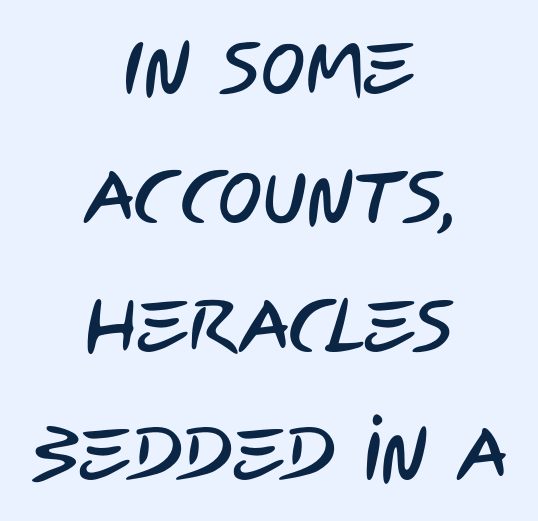
{"serif": "no", "width": "condensed", "stroke_contrast": "low", "x_height": "large", "monospaced": "no", "underline": "no", "align": "center", "line_spacing_ratio": 1.74, "letter_spacing": "normal", "letter_spacing_em": 0.0, "glyph_px": 74}
